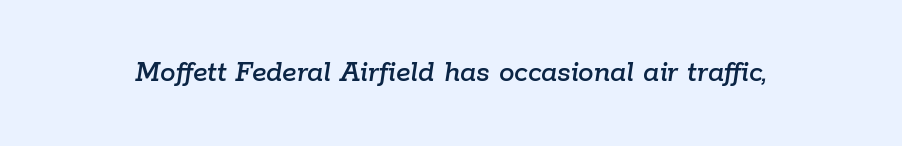
Q: Is the text italic (slanted)? A: Yes, it leans right by about 9 degrees.
Q: Is the text underlined? A: No.
Q: Is the spacing between letters normal or unusually wide? A: Normal.
Q: Width (condensed, normal, or wide)? A: Normal.
Q: Stroke contrast? A: Low.
Q: x-height? A: Medium.
Q: Monospaced? A: No.
